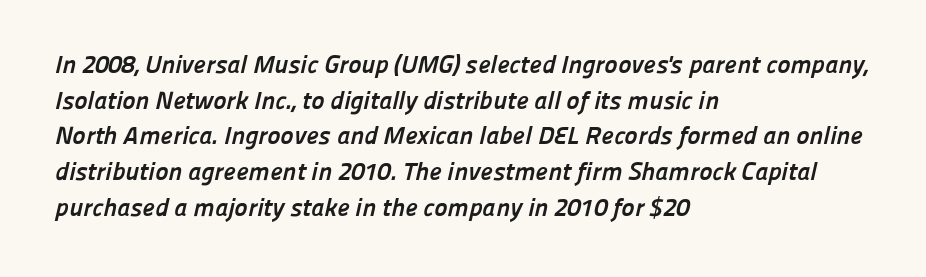
The image shows 25 px bold type; set left-aligned, normal line spacing (1.43x), normal letter spacing, not underlined.
